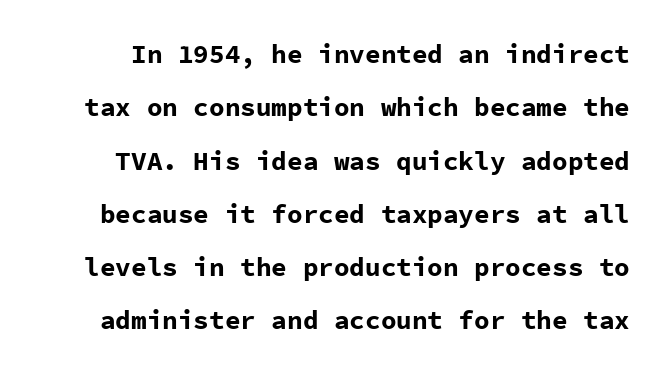
Q: Is the text bold? A: Yes.
Q: Is the text italic (slanted)? A: No, it is upright.
Q: Is the text underlined? A: No.
Q: Is the spacing between letters normal or unusually wide? A: Normal.
Q: Is the spacing between lines tight, normal or loose? A: Loose.
